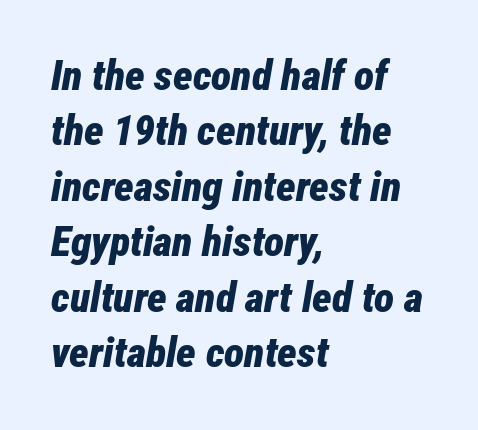
The horizontal fit of the characters is conventional and even. A typesetter would call this leading conventional body-copy spacing. Each glyph is drawn with heavy, bold strokes. Unmarked baselines from the first word to the last. Character widths vary here, with narrow letters taking less room than wide ones.
